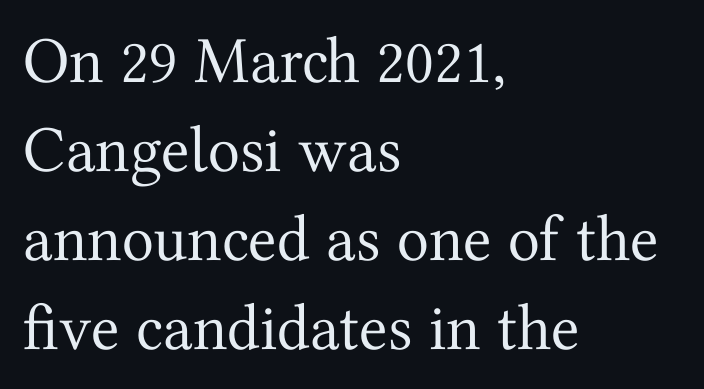
Type style note: has serifs. Looks like regular typesetting: each glyph gets only the width it needs. The font is comparable to plain body text, perhaps lighter. Has an underline been added? It has not. Vertically, the passage feels balanced, rows spaced as you'd expect. The specimen reads as upright at a glance.
